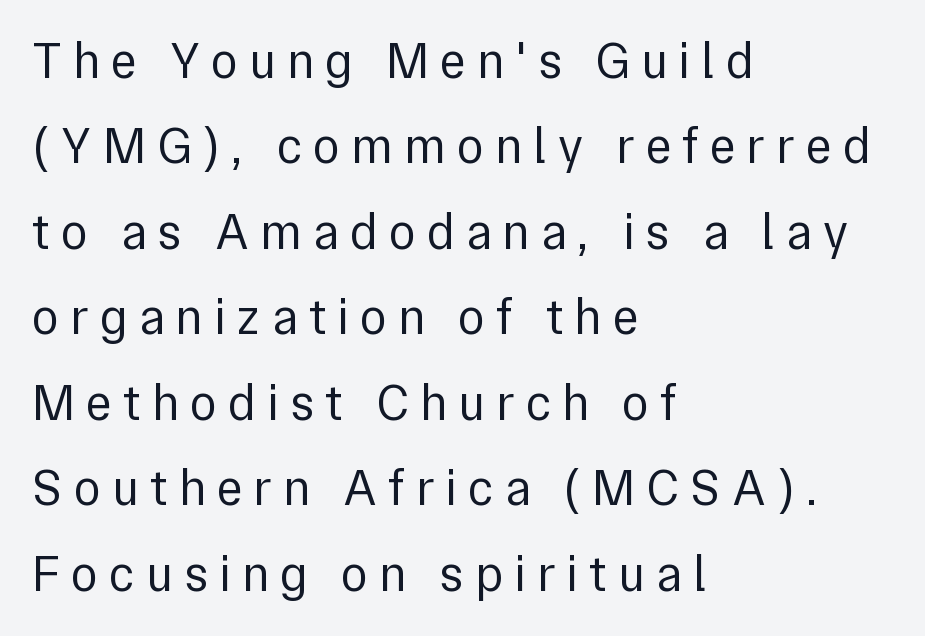
Q: Is the text bold? A: No.
Q: Is the text italic (slanted)? A: No, it is upright.
Q: Is the typeface a serif or a sans-serif typeface? A: Sans-serif.
Q: Is the text underlined? A: No.
Q: How is the paragraph aligned? A: Left-aligned.
Q: Is the spacing between letters normal or unusually wide? A: Unusually wide.
Q: Width (condensed, normal, or wide)? A: Normal.
Q: x-height? A: Medium.
Q: Monospaced? A: No.
